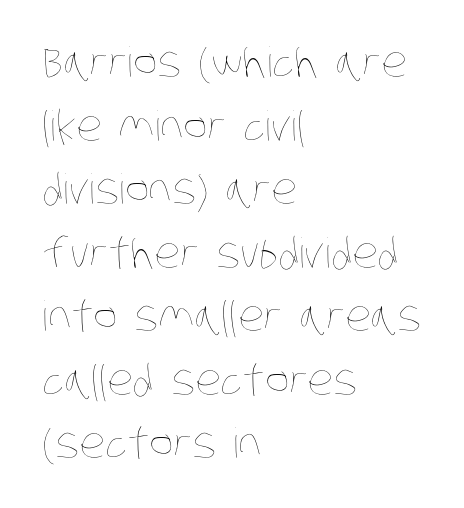
{"bold": "no", "weight": "thin", "width": "condensed", "stroke_contrast": "low", "x_height": "large", "monospaced": "no", "underline": "no", "align": "left", "line_spacing": "normal", "line_spacing_ratio": 1.55, "letter_spacing": "normal", "letter_spacing_em": 0.0, "glyph_px": 41}
